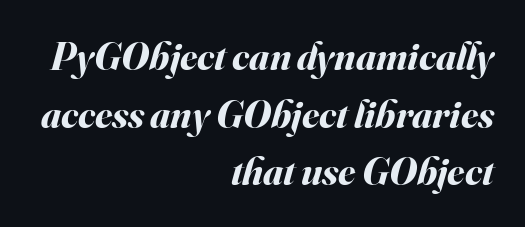
The paragraph has a hard right edge and a soft left edge. Is the type bold? Yes — the strokes are clearly thick and heavy. The whole block is typeset with a tilt. Look at the tracking — it's just the regular setting, nothing added.
